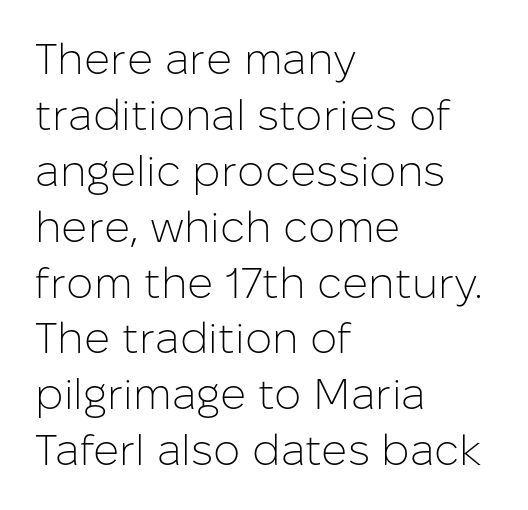
Typeset ragged right — the left edge is the straight one. Classification — sans serif. Weight: regular or lighter. No extra tracking has been applied to these lines.
